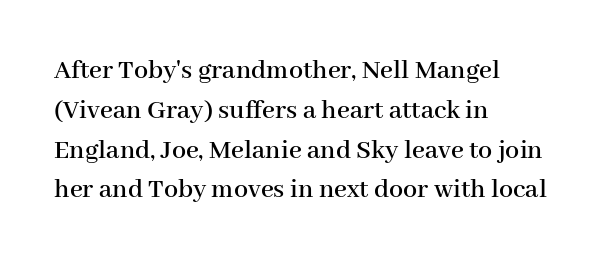
Q: Is the text italic (slanted)? A: No, it is upright.
Q: Is the typeface a serif or a sans-serif typeface? A: Serif.
Q: Is the text underlined? A: No.
Q: How is the paragraph aligned? A: Left-aligned.
Q: Is the spacing between letters normal or unusually wide? A: Normal.
Q: Is the spacing between lines tight, normal or loose? A: Normal.
Q: Width (condensed, normal, or wide)? A: Normal.
Q: Stroke contrast? A: High.
Q: x-height? A: Medium.
Q: Monospaced? A: No.
